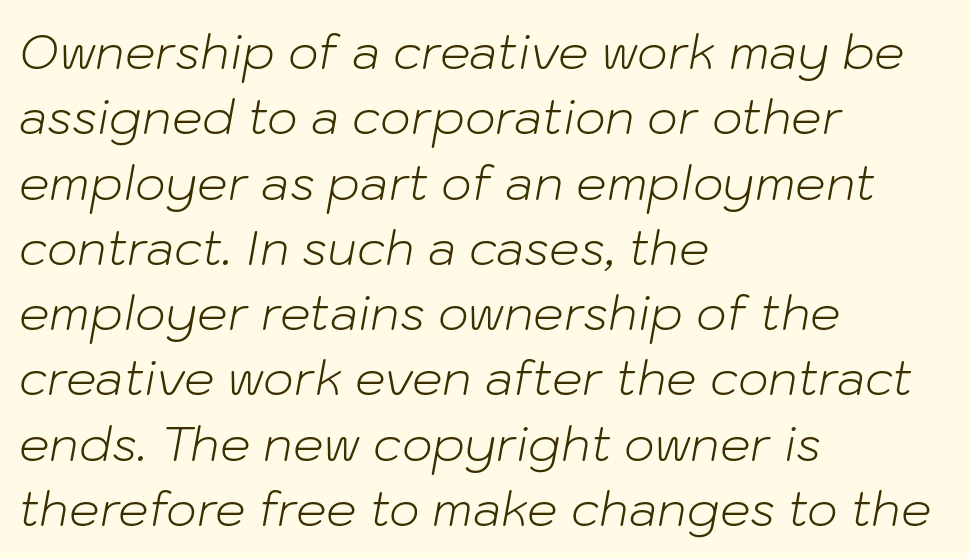
The image shows 48 px light type, italic (leaning right); set left-aligned, normal line spacing (1.36x), normal letter spacing, not underlined; low stroke contrast and a medium x-height.
